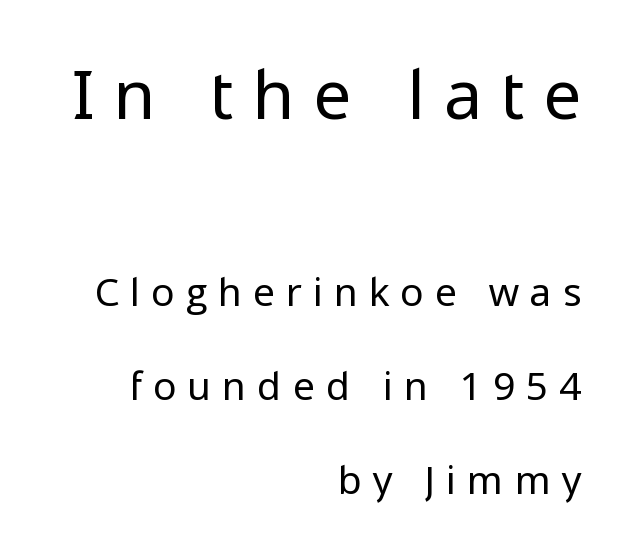
Q: Is the text bold? A: No.
Q: Is the text italic (slanted)? A: No, it is upright.
Q: Is the typeface a serif or a sans-serif typeface? A: Sans-serif.
Q: Is the text underlined? A: No.
Q: How is the paragraph aligned? A: Right-aligned.
Q: Is the spacing between letters normal or unusually wide? A: Unusually wide.
Q: Is the spacing between lines tight, normal or loose? A: Loose.
Q: Which block of text is set in a larger size, the first (top) or the second (bottom)? A: The first (top) one.
Q: Width (condensed, normal, or wide)? A: Normal.
Q: Stroke contrast? A: Low.
Q: x-height? A: Medium.
Q: Monospaced? A: No.
